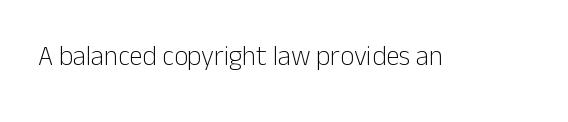
Q: Is the text bold? A: No.
Q: Is the text italic (slanted)? A: No, it is upright.
Q: Is the text underlined? A: No.
Q: Is the spacing between letters normal or unusually wide? A: Normal.
